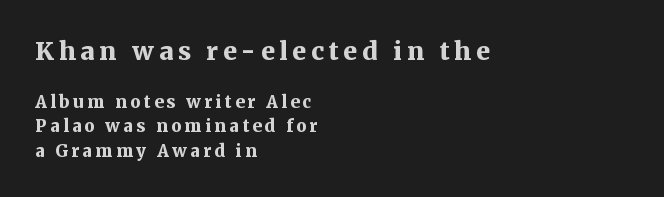
Q: Is the text bold? A: Yes.
Q: Is the text italic (slanted)? A: No, it is upright.
Q: Is the text underlined? A: No.
Q: How is the paragraph aligned? A: Left-aligned.
Q: Is the spacing between lines tight, normal or loose? A: Normal.
Q: Which block of text is set in a larger size, the first (top) or the second (bottom)? A: The first (top) one.
